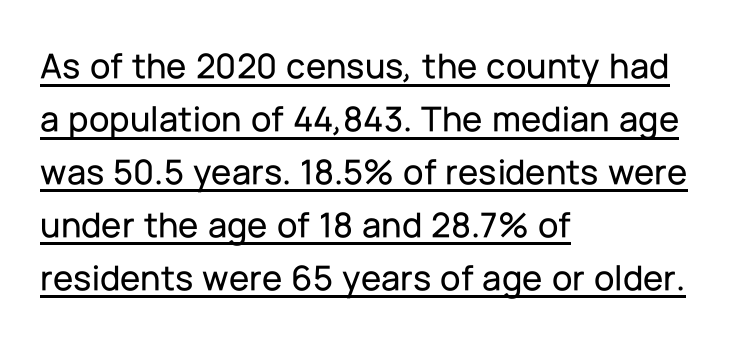
The designer left line spacing at the default. The rag falls on the right side of this text block. Spacing verdict: proportional, widths tailored to each character. Does the lettering tilt? It doesn't — this is upright. Check the space under the baseline: a stroke is drawn there. Default kerning and tracking; the words read as compact shapes.
